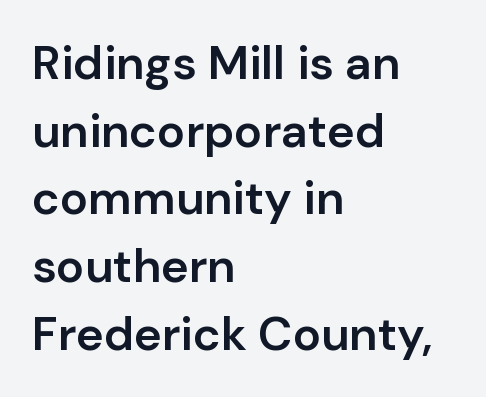
{"serif": "no", "italic": "no", "bold": "semi", "weight": "semibold", "width": "normal", "stroke_contrast": "low", "x_height": "medium", "monospaced": "no", "underline": "no", "align": "left", "line_spacing": "normal", "line_spacing_ratio": 1.44, "letter_spacing": "normal", "letter_spacing_em": 0.0, "glyph_px": 47}
